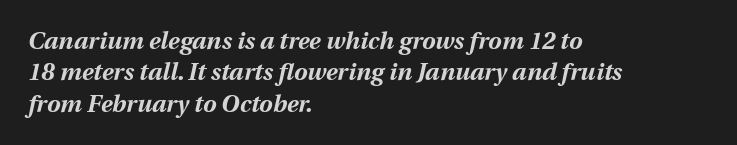
Q: Is the text bold? A: Yes.
Q: Is the text italic (slanted)? A: Yes, it leans right by about 12 degrees.
Q: Is the text underlined? A: No.
Q: How is the paragraph aligned? A: Left-aligned.
Q: Is the spacing between letters normal or unusually wide? A: Normal.
Q: Is the spacing between lines tight, normal or loose? A: Normal.
